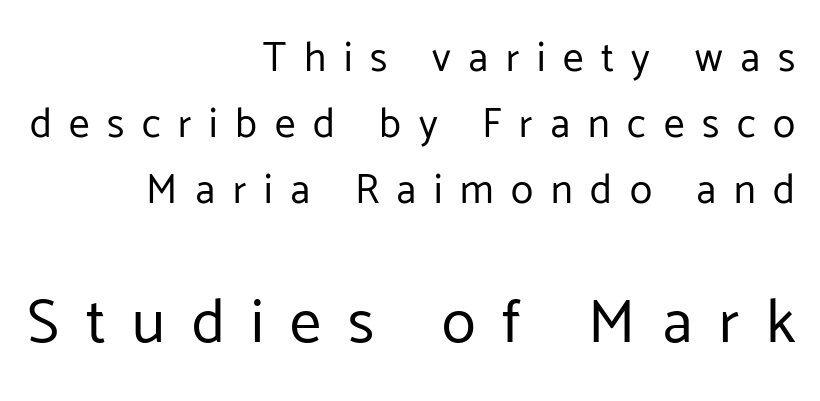
{"serif": "no", "italic": "no", "bold": "no", "weight": "regular", "width": "normal", "stroke_contrast": "low", "x_height": "medium", "monospaced": "no", "underline": "no", "align": "right", "line_spacing": "normal", "line_spacing_ratio": 1.61, "letter_spacing": "wide", "letter_spacing_em": 0.43, "larger_block": "second", "size_ratio": 1.51, "glyph_px": 62}
